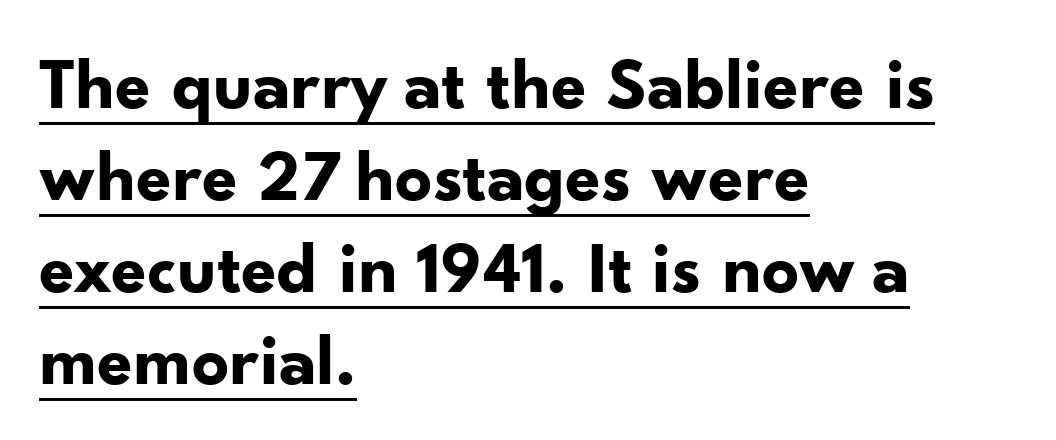
The image shows 73 px bold sans-serif type, upright; set left-aligned, normal line spacing (1.26x), normal letter spacing, underlined; low stroke contrast and a small x-height.
